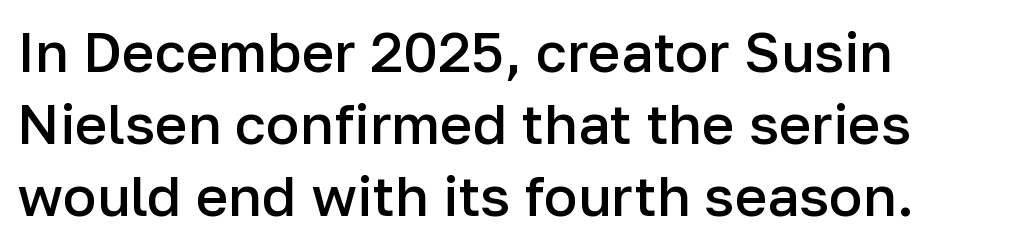
The paragraph has a hard left edge and a soft right edge. Nope, not italic — everything's standing straight. A bit beefed up — I'd call it semibold rather than bold. Check where the strokes stop: nothing finishes them off — pure sans. Check under the words: just untouched page. Look at the tracking — it's just the regular setting, nothing added.
